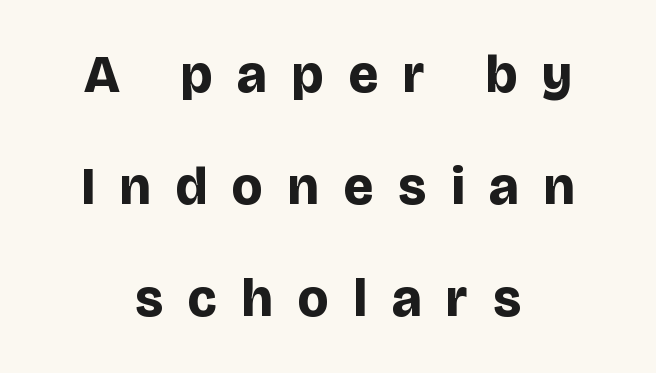
Q: Is the text bold? A: Yes.
Q: Is the text italic (slanted)? A: No, it is upright.
Q: Is the typeface a serif or a sans-serif typeface? A: Sans-serif.
Q: Is the text underlined? A: No.
Q: How is the paragraph aligned? A: Centered.
Q: Is the spacing between letters normal or unusually wide? A: Unusually wide.
Q: Is the spacing between lines tight, normal or loose? A: Loose.
Q: Width (condensed, normal, or wide)? A: Normal.
Q: Stroke contrast? A: Low.
Q: x-height? A: Large.
Q: Monospaced? A: No.
